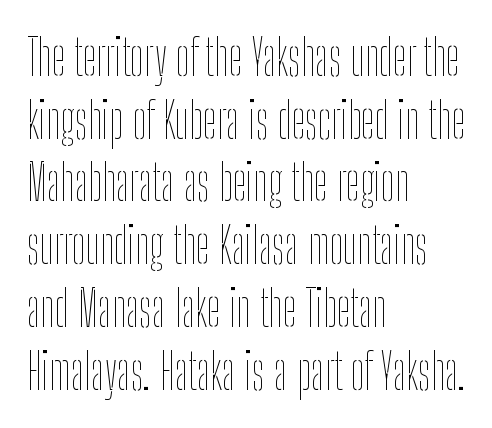
Q: Is the text bold? A: No.
Q: Is the text italic (slanted)? A: No, it is upright.
Q: Is the text underlined? A: No.
Q: How is the paragraph aligned? A: Left-aligned.
Q: Is the spacing between letters normal or unusually wide? A: Normal.
Q: Is the spacing between lines tight, normal or loose? A: Normal.
Q: Width (condensed, normal, or wide)? A: Condensed.
Q: Stroke contrast? A: Low.
Q: x-height? A: Medium.
Q: Monospaced? A: No.
